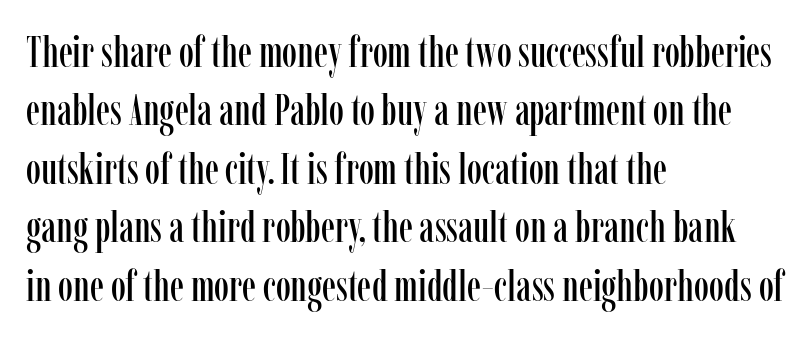
Q: Is the text italic (slanted)? A: No, it is upright.
Q: Is the typeface a serif or a sans-serif typeface? A: Serif.
Q: Is the text underlined? A: No.
Q: How is the paragraph aligned? A: Left-aligned.
Q: Is the spacing between letters normal or unusually wide? A: Normal.
Q: Is the spacing between lines tight, normal or loose? A: Normal.
Q: Width (condensed, normal, or wide)? A: Condensed.
Q: Stroke contrast? A: Low.
Q: x-height? A: Medium.
Q: Monospaced? A: No.
